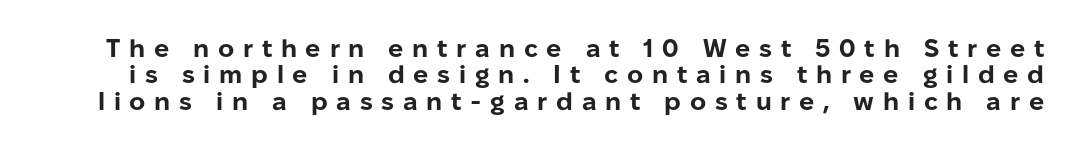
{"italic": "no", "bold": "yes", "underline": "no", "line_spacing": "tight", "line_spacing_ratio": 1.06, "letter_spacing": "wide", "letter_spacing_em": 0.35, "glyph_px": 25}
